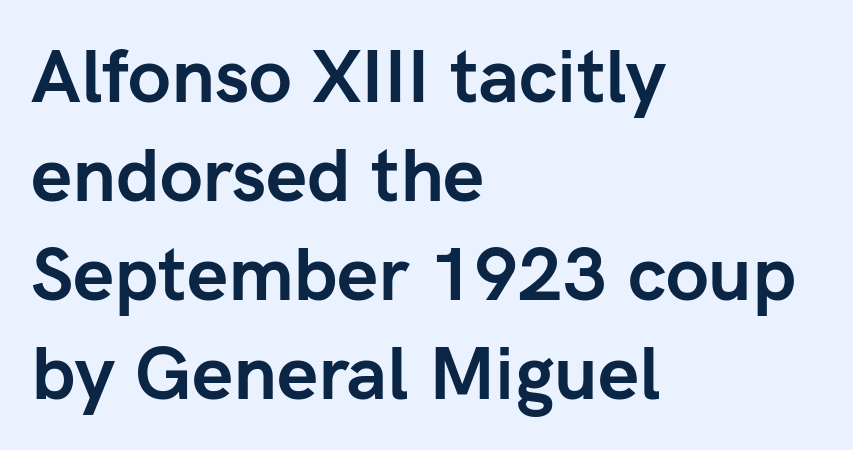
Where is the straight margin? On the left. Just letters on the line, the space beneath them empty. Compared with typical body copy, the letter spacing here is the same. Italic? Not at all — the glyphs are vertical.
